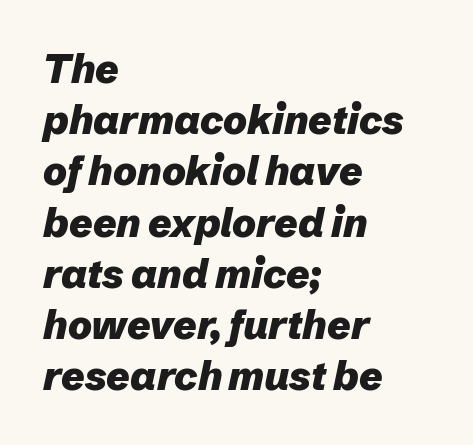
Looks like regular typesetting: each glyph gets only the width it needs. As a designer I'd log this as weight 700, bold. Check the space under the baseline: it is left empty. This rendering leaves character spacing at its baseline value. Each new line begins a customary step beneath the previous one. A student would call this left alignment; a typographer would say flush left, rag right.
